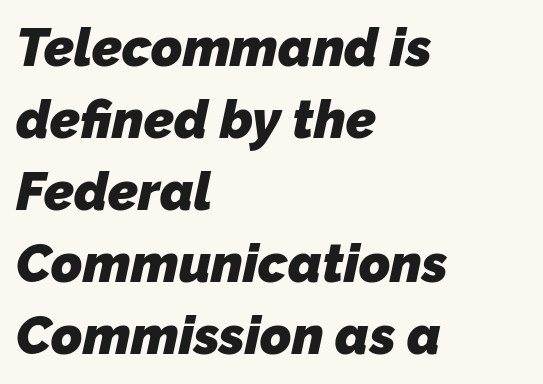
{"serif": "no", "bold": "yes", "weight": "heavy", "width": "normal", "stroke_contrast": "low", "x_height": "medium", "monospaced": "no", "underline": "no", "align": "left", "line_spacing": "normal", "line_spacing_ratio": 1.36, "letter_spacing": "normal", "letter_spacing_em": 0.0, "glyph_px": 53}
